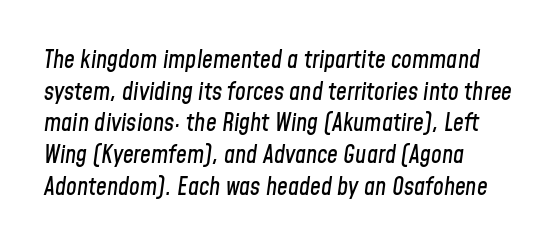
Q: Is the text italic (slanted)? A: Yes, it leans right by about 8 degrees.
Q: Is the text underlined? A: No.
Q: How is the paragraph aligned? A: Left-aligned.
Q: Is the spacing between letters normal or unusually wide? A: Normal.
Q: Is the spacing between lines tight, normal or loose? A: Normal.
